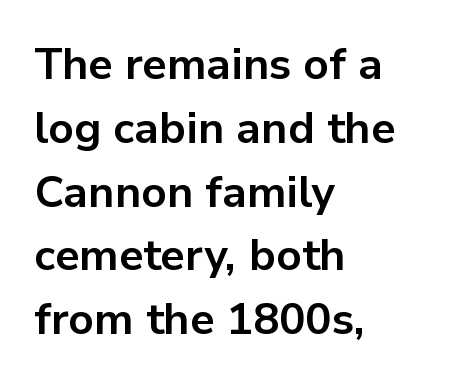
The image shows 44 px bold sans-serif type, upright; set left-aligned, normal line spacing (1.45x), normal letter spacing, not underlined; low stroke contrast and a medium x-height.
